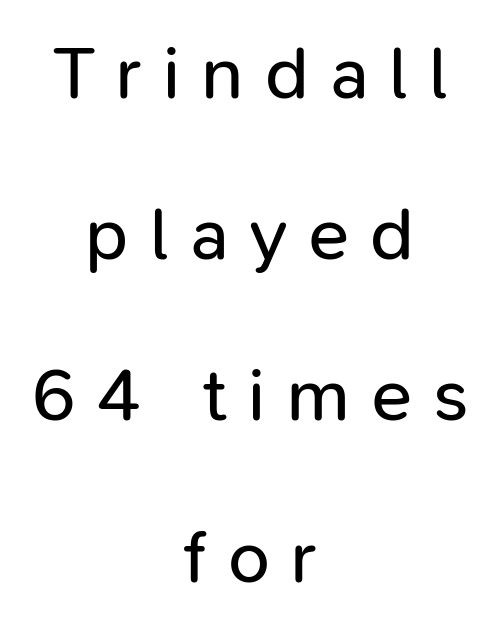
Q: Is the text bold? A: No.
Q: Is the text italic (slanted)? A: No, it is upright.
Q: Is the typeface a serif or a sans-serif typeface? A: Sans-serif.
Q: Is the text underlined? A: No.
Q: How is the paragraph aligned? A: Centered.
Q: Is the spacing between letters normal or unusually wide? A: Unusually wide.
Q: Is the spacing between lines tight, normal or loose? A: Loose.
Q: Width (condensed, normal, or wide)? A: Normal.
Q: Stroke contrast? A: Low.
Q: x-height? A: Medium.
Q: Monospaced? A: No.
